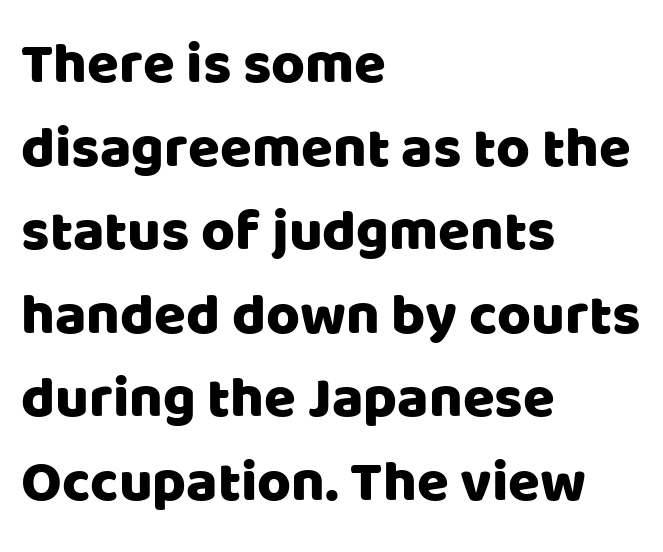
{"serif": "no", "italic": "no", "width": "normal", "stroke_contrast": "low", "x_height": "large", "monospaced": "no", "underline": "no", "align": "left", "line_spacing": "normal", "line_spacing_ratio": 1.44, "letter_spacing": "normal", "letter_spacing_em": 0.0, "glyph_px": 58}
